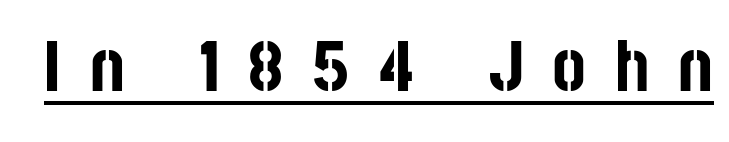
{"serif": "no", "italic": "no", "bold": "yes", "weight": "bold", "width": "condensed", "stroke_contrast": "low", "x_height": "large", "monospaced": "no", "underline": "yes", "letter_spacing": "wide", "letter_spacing_em": 0.4, "glyph_px": 73}
